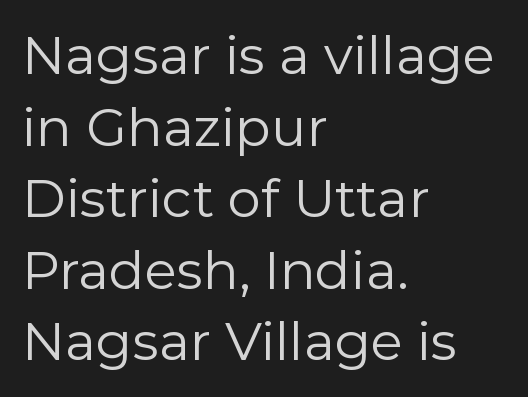
The image shows 53 px regular-weight sans-serif type, upright; set left-aligned, normal line spacing (1.35x), normal letter spacing, not underlined; low stroke contrast and a medium x-height.
